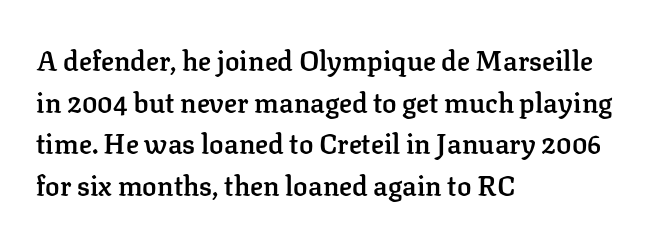
Q: Is the text bold? A: Semi-bold.
Q: Is the text italic (slanted)? A: No, it is upright.
Q: Is the text underlined? A: No.
Q: How is the paragraph aligned? A: Left-aligned.
Q: Is the spacing between letters normal or unusually wide? A: Normal.
Q: Is the spacing between lines tight, normal or loose? A: Normal.
